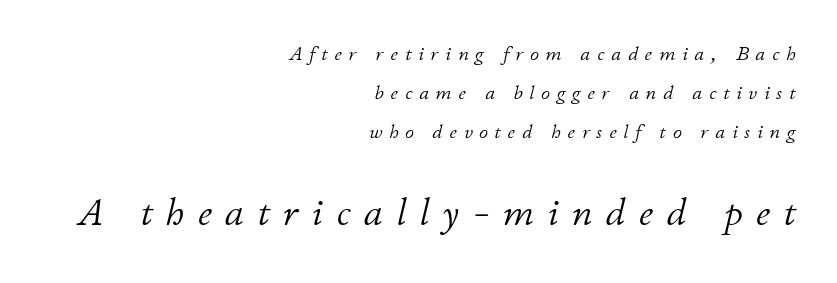
The image shows 39 px light type, italic (leaning right); set right-aligned, loose line spacing (1.96x), unusually wide letter spacing (+0.34 em), not underlined; the second (bottom) block is 1.95x larger; low stroke contrast and a small x-height.
